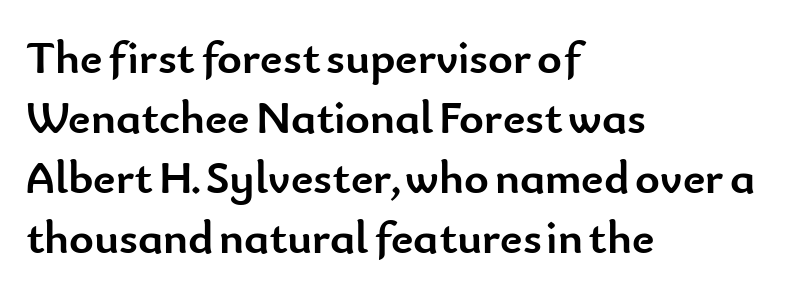
Each new line begins a customary step beneath the previous one. In CSS terms this would be text-align: left. Every character sits straight up, as roman type does. Nothing unusual about the tracking: characters are spaced as the font intends.
